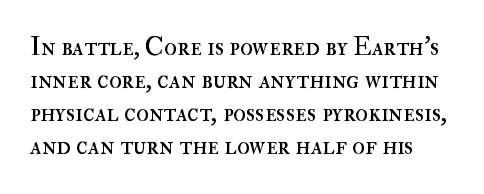
Q: Is the text bold? A: No.
Q: Is the text italic (slanted)? A: No, it is upright.
Q: Is the text underlined? A: No.
Q: Is the spacing between letters normal or unusually wide? A: Normal.
Q: Is the spacing between lines tight, normal or loose? A: Normal.
